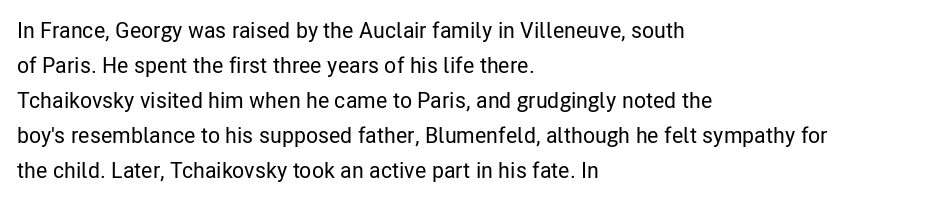
{"italic": "no", "underline": "no", "align": "left", "line_spacing": "normal", "line_spacing_ratio": 1.59, "letter_spacing": "normal", "letter_spacing_em": 0.0, "glyph_px": 22}
